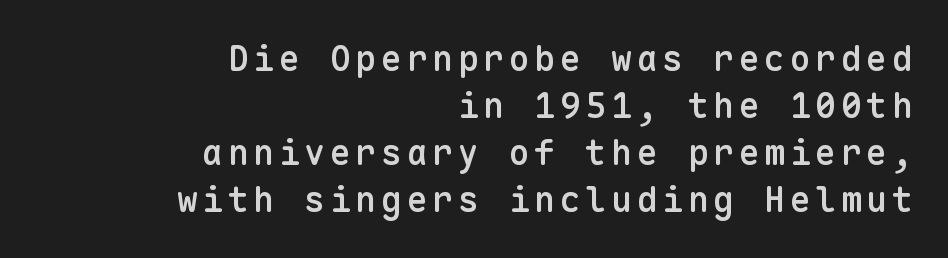
Rendered with straight, roman letterforms. Notice the strokes are somewhat thickened but not fully heavy: this is a semibold. Is there much room between lines? A standard amount, neither cramped nor airy. A sans-serif font was chosen for this passage. Type without underlining.
